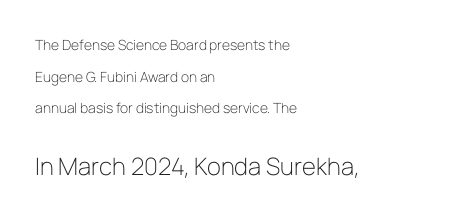
{"italic": "no", "bold": "no", "underline": "no", "align": "left", "line_spacing": "loose", "line_spacing_ratio": 2.26, "letter_spacing": "normal", "letter_spacing_em": 0.0, "larger_block": "second", "size_ratio": 1.71, "glyph_px": 24}
